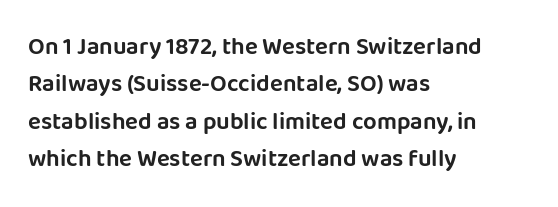
Quick note: interline space is typical. Ordinary non-slanted type is in use. The glyphs are unaccompanied by any horizontal stroke below them. The setting favours the left margin, as ordinary paragraphs usually do.
